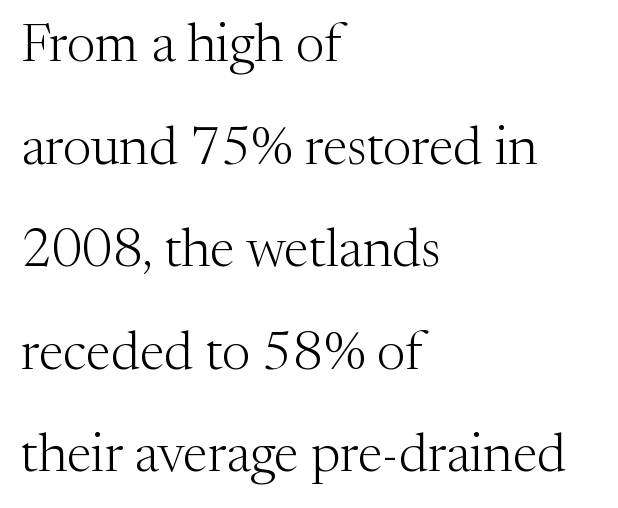
Q: Is the text bold? A: No.
Q: Is the text italic (slanted)? A: No, it is upright.
Q: Is the typeface a serif or a sans-serif typeface? A: Serif.
Q: Is the text underlined? A: No.
Q: How is the paragraph aligned? A: Left-aligned.
Q: Is the spacing between letters normal or unusually wide? A: Normal.
Q: Is the spacing between lines tight, normal or loose? A: Loose.
Q: Width (condensed, normal, or wide)? A: Normal.
Q: Stroke contrast? A: Medium.
Q: x-height? A: Medium.
Q: Monospaced? A: No.
